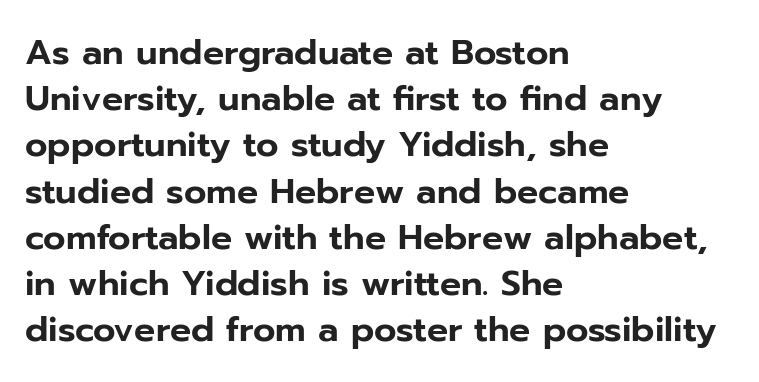
The image shows 35 px sans-serif type, upright; set left-aligned, normal line spacing (1.32x), normal letter spacing, not underlined; low stroke contrast and a medium x-height.
